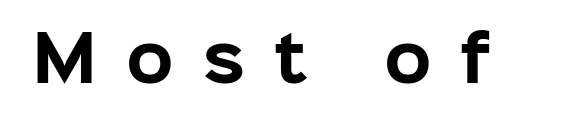
{"serif": "no", "italic": "no", "bold": "yes", "weight": "bold", "width": "normal", "stroke_contrast": "low", "x_height": "medium", "monospaced": "no", "underline": "no", "letter_spacing": "wide", "letter_spacing_em": 0.46, "glyph_px": 62}
